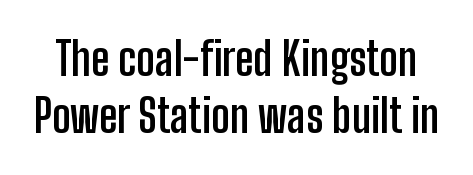
{"serif": "no", "italic": "no", "bold": "yes", "weight": "semibold", "width": "condensed", "stroke_contrast": "low", "x_height": "medium", "monospaced": "no", "underline": "no", "line_spacing": "normal", "line_spacing_ratio": 1.27, "letter_spacing": "normal", "letter_spacing_em": 0.0, "glyph_px": 45}
